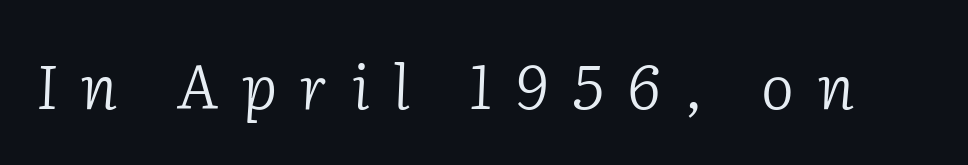
{"serif": "yes", "italic": "yes", "lean": "right", "slant_degrees": 2, "bold": "no", "weight": "light", "width": "normal", "stroke_contrast": "low", "x_height": "medium", "monospaced": "no", "underline": "no", "letter_spacing": "wide", "letter_spacing_em": 0.38, "glyph_px": 62}
